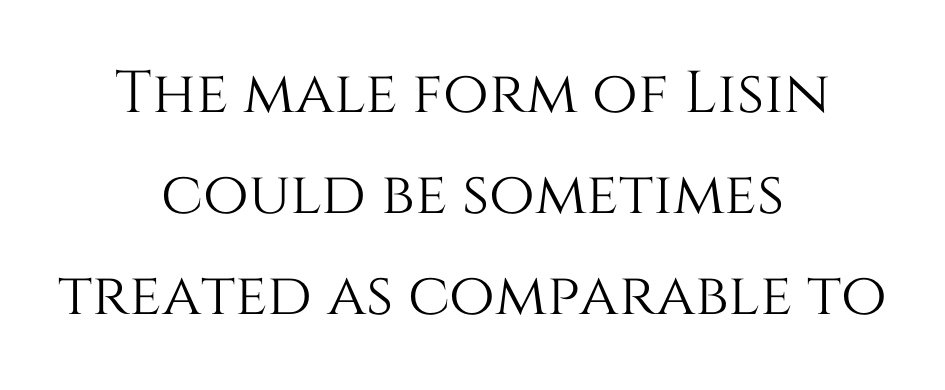
{"italic": "no", "width": "normal", "stroke_contrast": "medium", "x_height": "large", "monospaced": "no", "underline": "no", "align": "center", "line_spacing_ratio": 1.71, "letter_spacing": "normal", "letter_spacing_em": 0.0, "glyph_px": 59}
